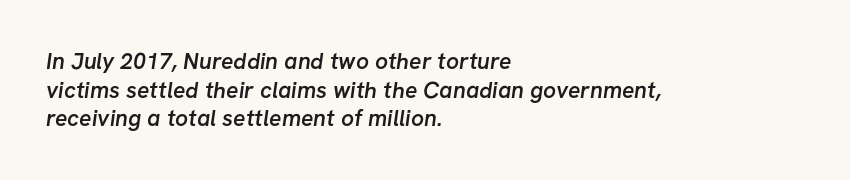
Q: Is the text bold? A: Semi-bold.
Q: Is the text underlined? A: No.
Q: How is the paragraph aligned? A: Left-aligned.
Q: Is the spacing between letters normal or unusually wide? A: Normal.
Q: Is the spacing between lines tight, normal or loose? A: Normal.
